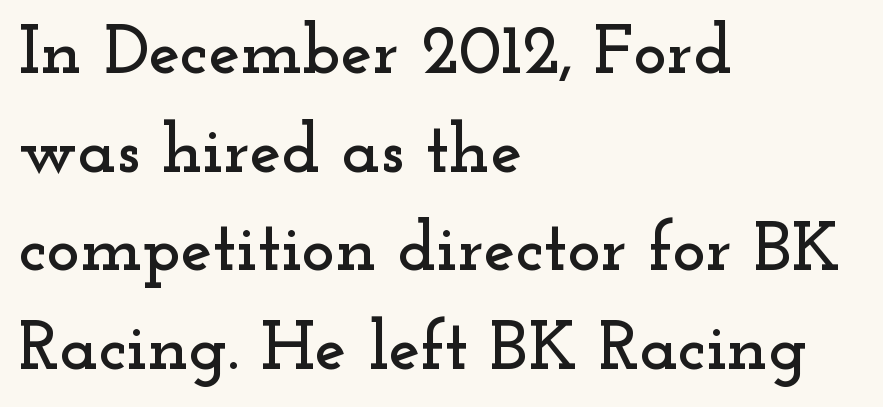
Horizontal bands of white between lines are of average thickness. Leftover space on each line is placed entirely after the last word. Clear beneath every line of the passage. The designer went with a serif here, giving each stem small feet.
